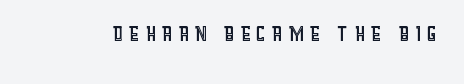
Here the designer chose a conventional face with non-uniform glyph widths. Notice how the stems are strictly vertical — no italics here. Check the space under the baseline: it is left empty.
